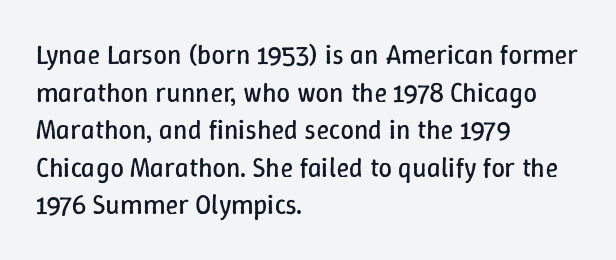
The image shows 27 px text type, upright; set left-aligned, normal line spacing (1.39x), normal letter spacing, not underlined.
